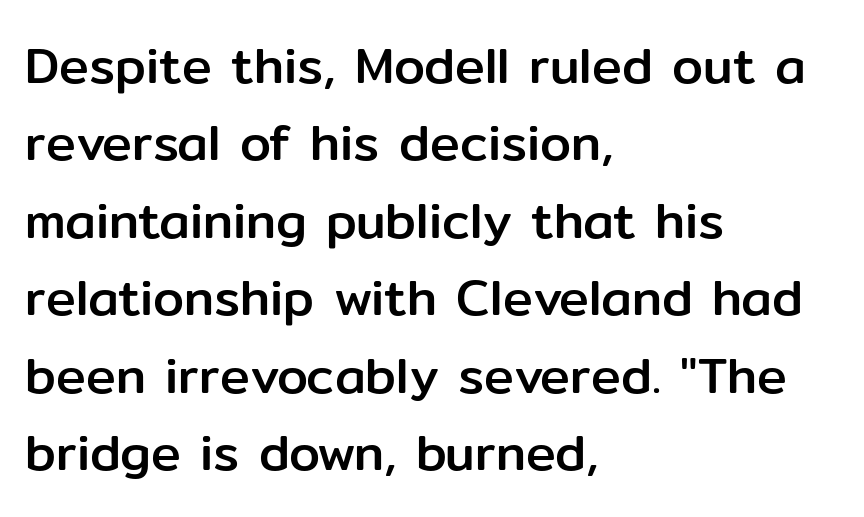
Q: Is the text italic (slanted)? A: No, it is upright.
Q: Is the typeface a serif or a sans-serif typeface? A: Sans-serif.
Q: Is the text underlined? A: No.
Q: How is the paragraph aligned? A: Left-aligned.
Q: Is the spacing between letters normal or unusually wide? A: Normal.
Q: Is the spacing between lines tight, normal or loose? A: Normal.
Q: Width (condensed, normal, or wide)? A: Normal.
Q: Stroke contrast? A: Low.
Q: x-height? A: Medium.
Q: Monospaced? A: No.
